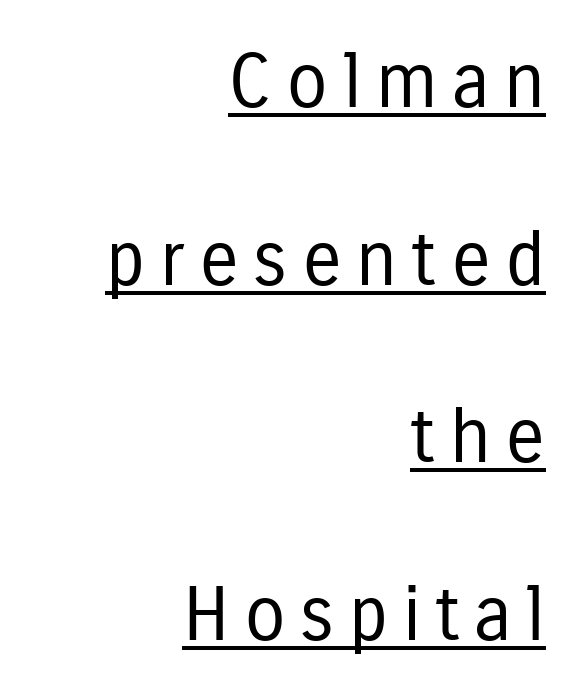
{"serif": "no", "italic": "no", "bold": "no", "weight": "regular", "width": "condensed", "stroke_contrast": "low", "x_height": "medium", "monospaced": "no", "underline": "yes", "align": "right", "line_spacing": "loose", "line_spacing_ratio": 2.37, "glyph_px": 75}
